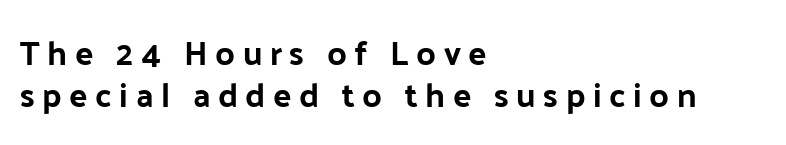
Each line starts at the same left margin while the right side varies. Examine the stroke ends and you'll find no serifs. Is the letter spacing exaggerated? Yes — the characters are pushed far apart. The letters advance in unequal steps, a hallmark of proportional type. Upright lettering throughout.
